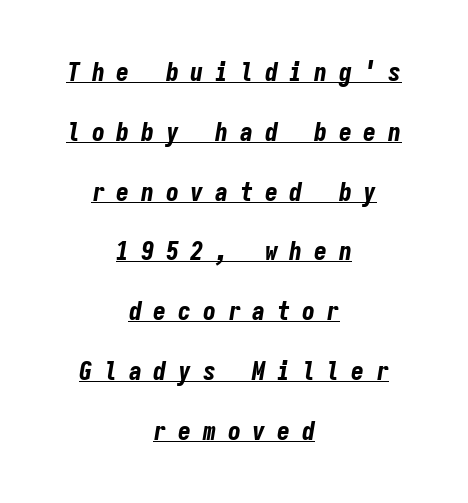
The vertical gap from one line to the next is large. Does the lettering tilt? It does — this is italic. Short note: letters widely spaced. A centered setting, common on invitations and titles, is used for this passage.
